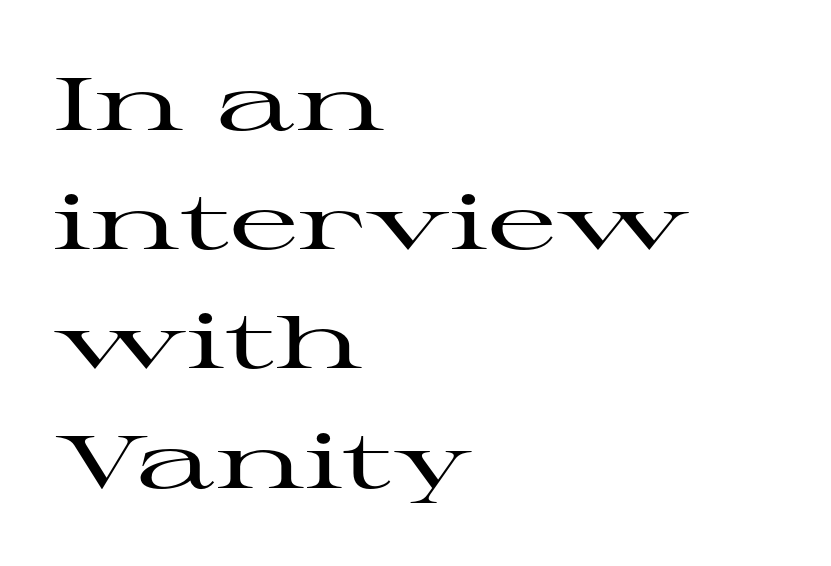
The rendering uses a moderate line-height, typical for paragraphs. Look at the tracking — it's just the regular setting, nothing added. Words float on clear page, feet unadorned. Ascenders rise straight up at ninety degrees. These lines are rendered in a variable-pitch font. The lines in this sample share a left origin and differ only in where they stop.
